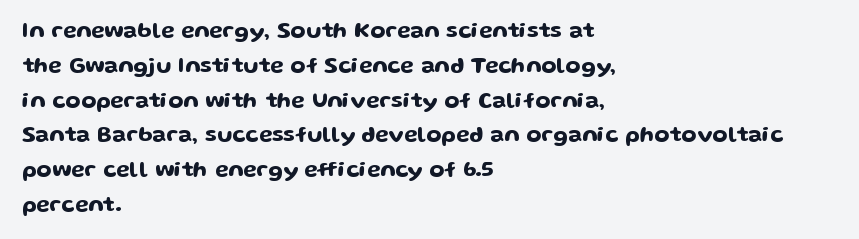
Q: Is the text italic (slanted)? A: No, it is upright.
Q: Is the text underlined? A: No.
Q: How is the paragraph aligned? A: Left-aligned.
Q: Is the spacing between letters normal or unusually wide? A: Normal.
Q: Is the spacing between lines tight, normal or loose? A: Normal.
